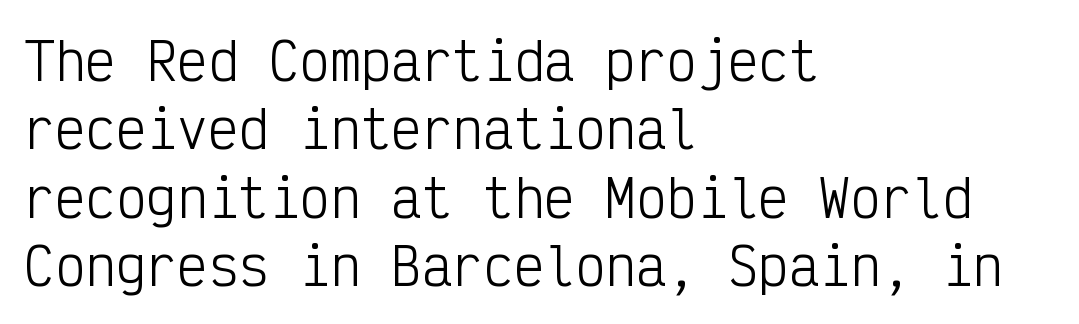
Q: Is the text bold? A: No.
Q: Is the text italic (slanted)? A: No, it is upright.
Q: Is the typeface a serif or a sans-serif typeface? A: Sans-serif.
Q: Is the text underlined? A: No.
Q: How is the paragraph aligned? A: Left-aligned.
Q: Is the spacing between letters normal or unusually wide? A: Normal.
Q: Is the spacing between lines tight, normal or loose? A: Normal.
Q: Width (condensed, normal, or wide)? A: Condensed.
Q: Stroke contrast? A: Low.
Q: x-height? A: Medium.
Q: Monospaced? A: Yes.
